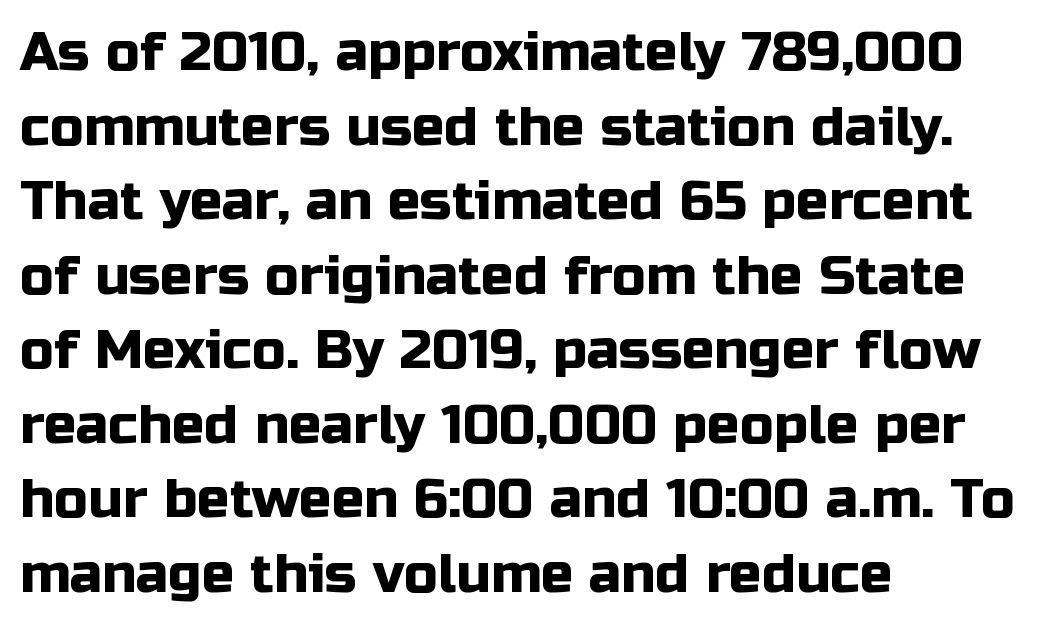
{"serif": "no", "italic": "no", "width": "normal", "stroke_contrast": "low", "x_height": "medium", "monospaced": "no", "underline": "no", "align": "left", "line_spacing": "normal", "line_spacing_ratio": 1.38, "letter_spacing": "normal", "letter_spacing_em": 0.0, "glyph_px": 54}
